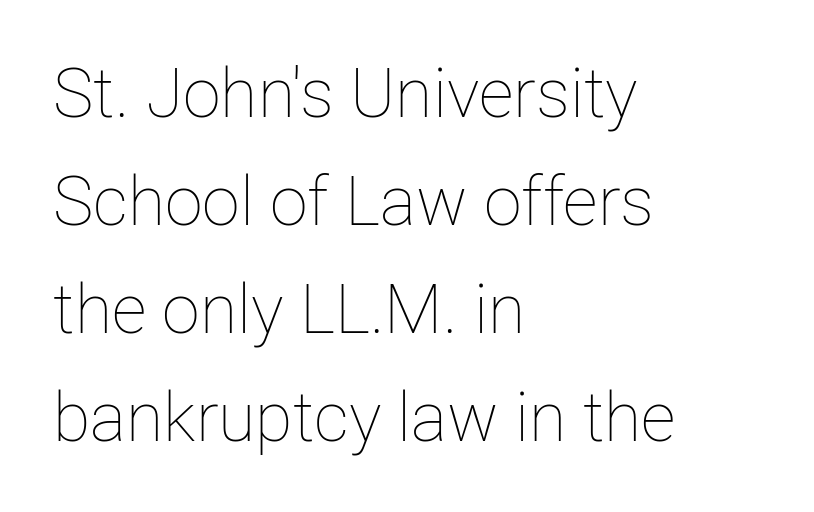
Q: Is the text bold? A: No.
Q: Is the text italic (slanted)? A: No, it is upright.
Q: Is the text underlined? A: No.
Q: How is the paragraph aligned? A: Left-aligned.
Q: Is the spacing between letters normal or unusually wide? A: Normal.
Q: Is the spacing between lines tight, normal or loose? A: Normal.
Q: Width (condensed, normal, or wide)? A: Normal.
Q: Stroke contrast? A: Low.
Q: x-height? A: Medium.
Q: Monospaced? A: No.
